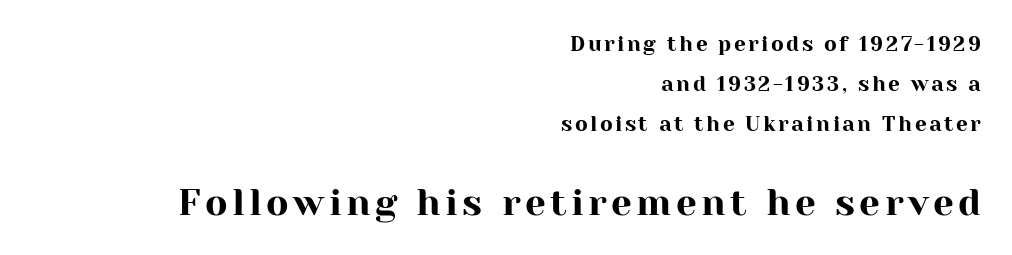
{"serif": "yes", "italic": "no", "width": "normal", "stroke_contrast": "high", "x_height": "medium", "monospaced": "no", "underline": "no", "align": "right", "line_spacing": "loose", "line_spacing_ratio": 1.91, "larger_block": "second", "size_ratio": 1.76, "glyph_px": 37}
